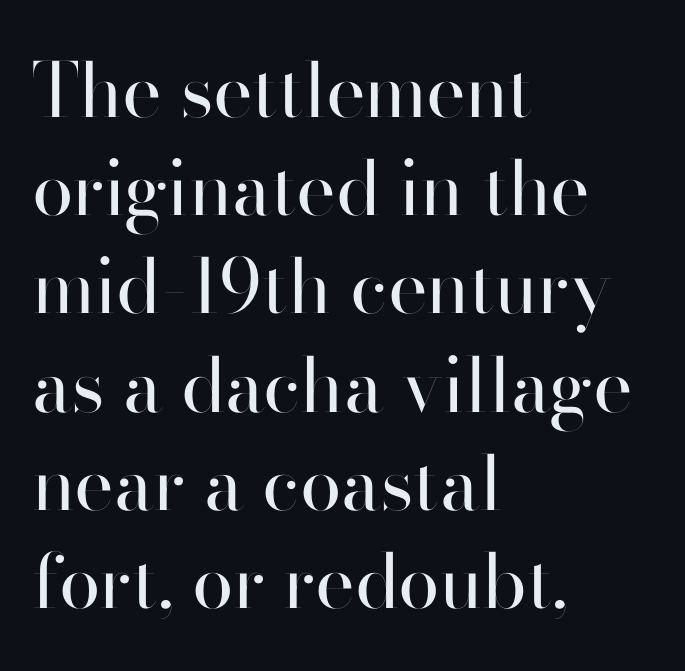
The image shows 75 px regular-weight sans-serif type, upright; set left-aligned, normal line spacing (1.31x), normal letter spacing, not underlined; high stroke contrast and a small x-height.
